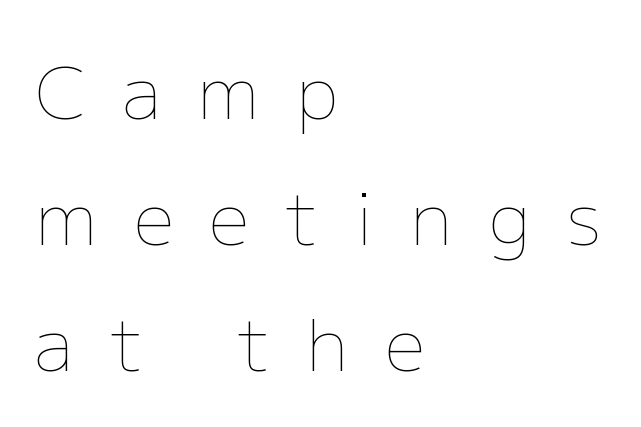
Is the type heavy? It reads as light-to-regular instead. Short note: letters widely spaced. A typesetter would call this proportional, since set widths differ per character. Nope, not italic — everything's standing straight. The passage is arranged the way most books set body copy — flush left.
